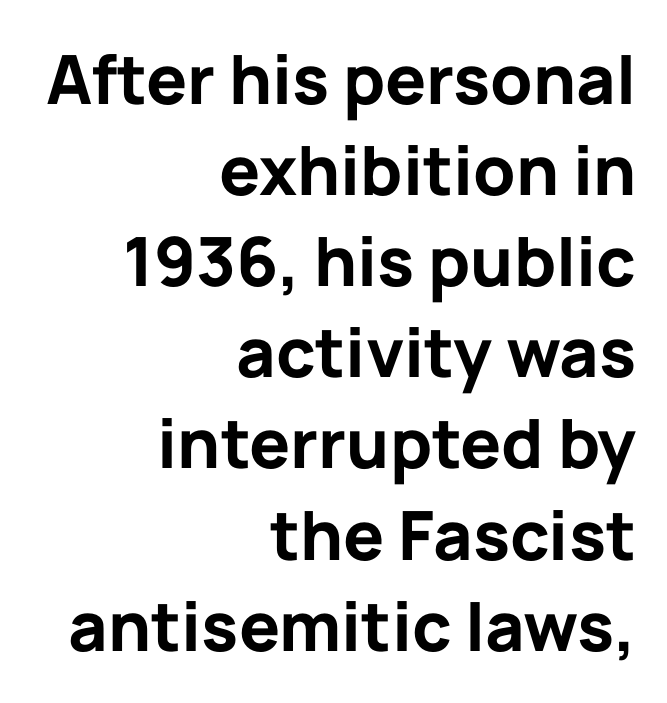
The designer left line spacing at the default. The font family rendered here belongs to the sans-serif group. Looks like regular typesetting: each glyph gets only the width it needs. Anything drawn beneath the words? Only blank space. There is no visible air inserted between adjacent glyphs. Caption: multi-line text, flush right, ragged left.
